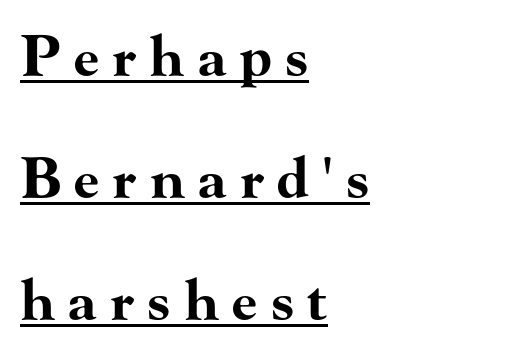
This rendering widens character spacing well past its baseline value. The typesetter has applied underlining to the passage shown. Posture: vertical. The compositor pushed each line to the left boundary. Is this a fixed-width face? No — the glyphs have proportional, varying widths. This rendering employs a face with finishing strokes, i.e., a serif.
